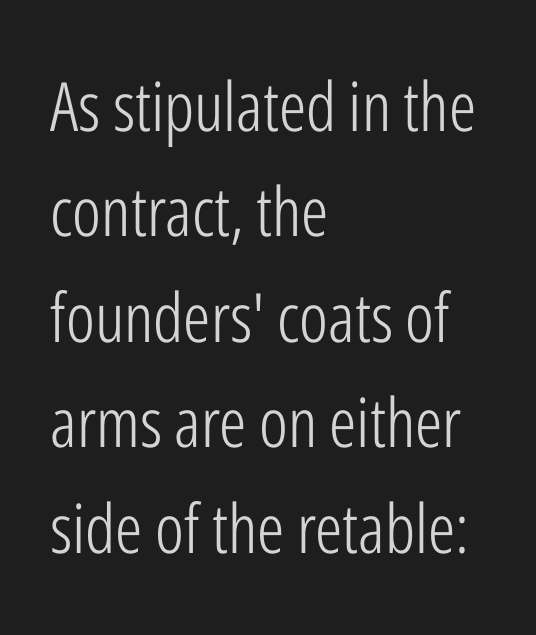
Q: Is the text bold? A: No.
Q: Is the text italic (slanted)? A: No, it is upright.
Q: Is the typeface a serif or a sans-serif typeface? A: Sans-serif.
Q: Is the text underlined? A: No.
Q: How is the paragraph aligned? A: Left-aligned.
Q: Is the spacing between letters normal or unusually wide? A: Normal.
Q: Is the spacing between lines tight, normal or loose? A: Normal.
Q: Width (condensed, normal, or wide)? A: Condensed.
Q: Stroke contrast? A: Low.
Q: x-height? A: Medium.
Q: Monospaced? A: No.
